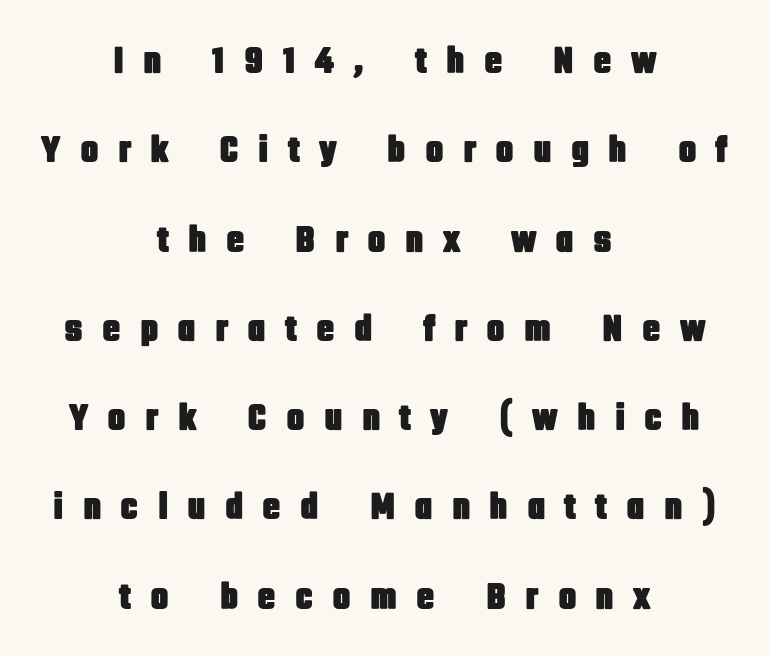
Q: Is the text italic (slanted)? A: No, it is upright.
Q: Is the typeface a serif or a sans-serif typeface? A: Sans-serif.
Q: Is the text underlined? A: No.
Q: How is the paragraph aligned? A: Centered.
Q: Is the spacing between letters normal or unusually wide? A: Unusually wide.
Q: Is the spacing between lines tight, normal or loose? A: Loose.
Q: Width (condensed, normal, or wide)? A: Condensed.
Q: Stroke contrast? A: Low.
Q: x-height? A: Large.
Q: Monospaced? A: No.
